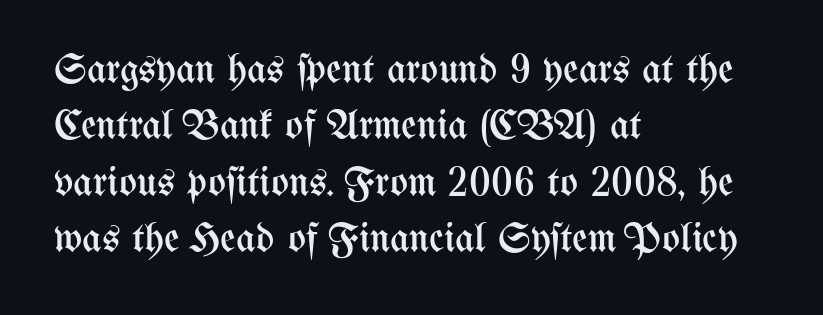
The image shows 42 px regular-weight, condensed type, upright; set left-aligned, normal line spacing (1.34x), normal letter spacing, not underlined; medium stroke contrast and a medium x-height.
